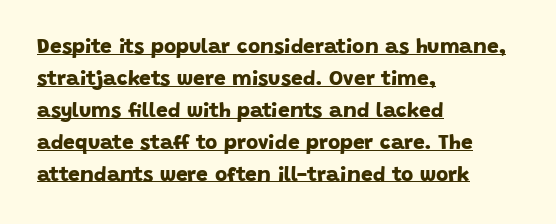
The image shows 21 px bold type; set left-aligned, normal line spacing (1.52x), normal letter spacing, underlined.
